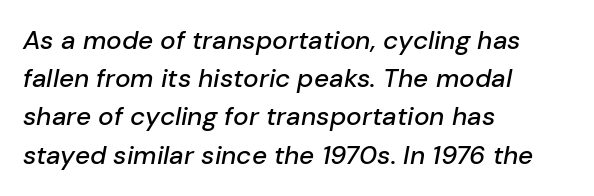
Lines of text with bare space underneath. The letters are slanted; this is an italic face. Each word holds together tightly as a unit, with standard inter-letter gaps. Does the leading feel generous? No, just average. The rendering anchors every line to the left-hand side.
